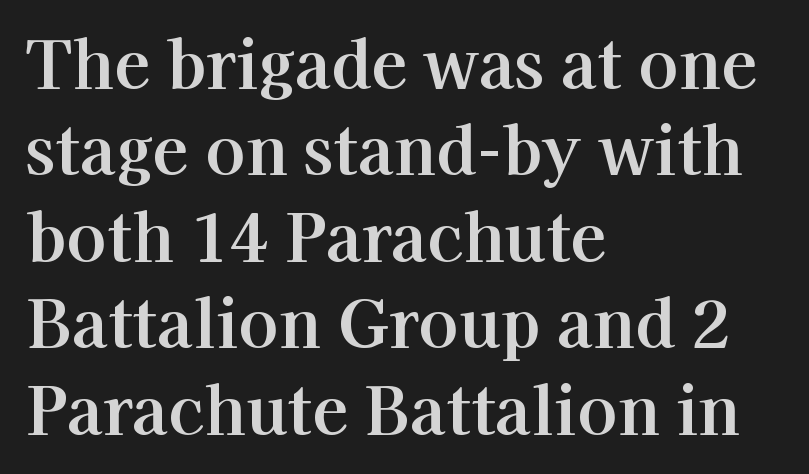
The image shows 66 px serif type, upright; set left-aligned, normal line spacing (1.31x), normal letter spacing, not underlined; high stroke contrast and a medium x-height.
